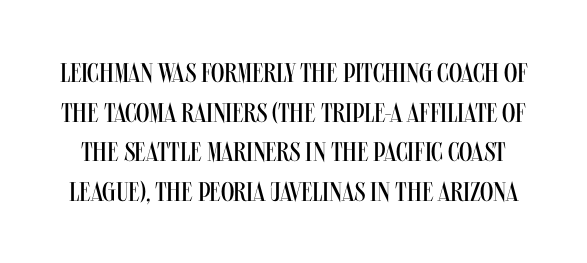
Check the space under the baseline: it is left empty. Tracking value appears to be zero — textbook default spacing. Vertical spacing — default. Weight: not bold — regular or lighter.
